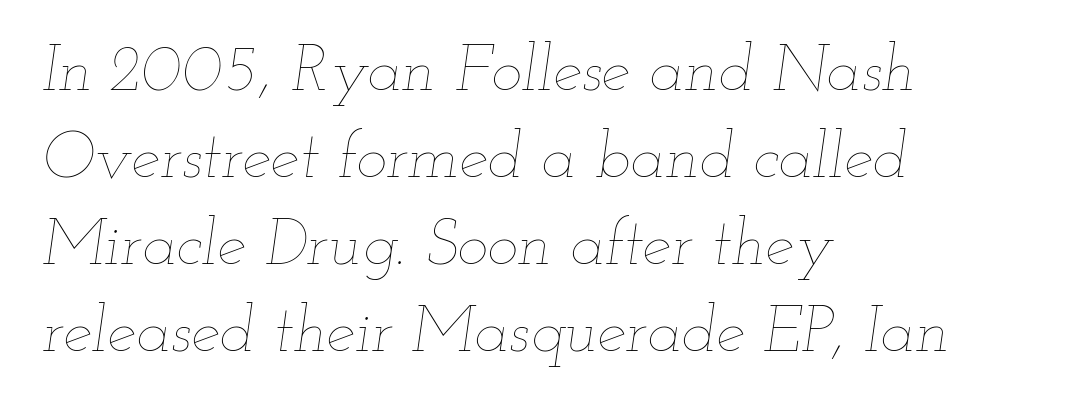
The tracking reads as untouched default to a designer's eye. Think of a printed novel: that variable character pitch is what you see here. The passage shown leans; its letterforms are oblique. Each stroke keeps to a modest, everyday thickness or less.
